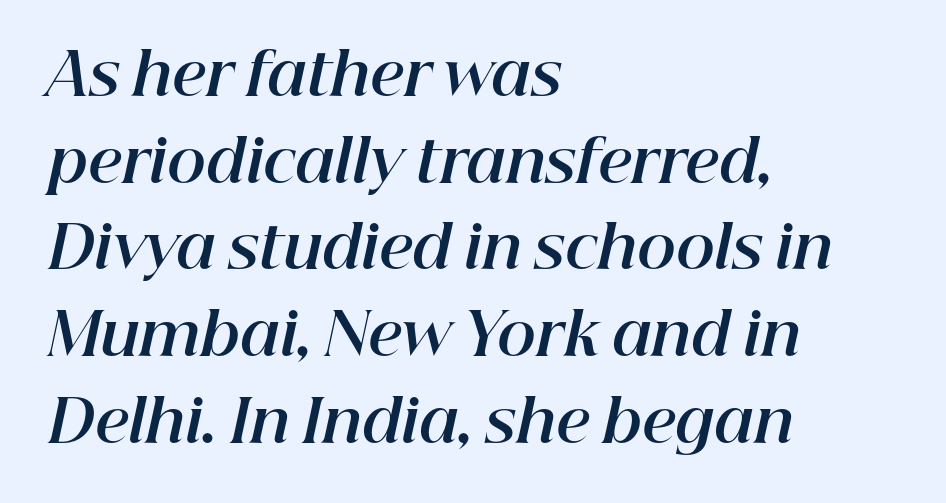
The rendering applies a slant to the glyphs. Every row of glyphs begins at an identical x-position on the left. The line-height multiplier appears to be the usual default. There is no visible air inserted between adjacent glyphs. Pretty heavy lettering here — definitely bold.
